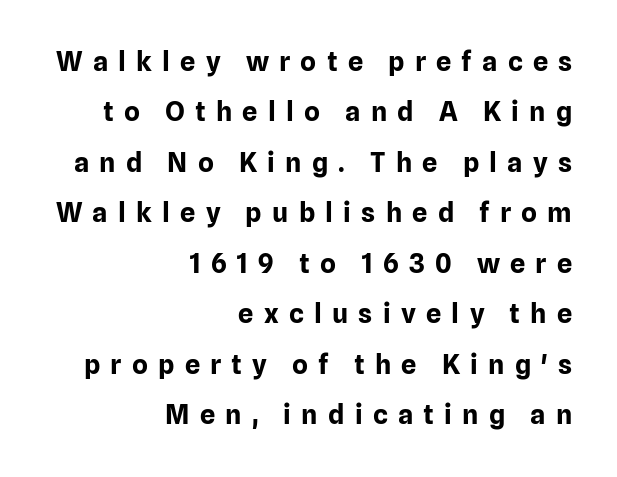
The image shows 27 px bold type, upright; set right-aligned, line spacing 1.87x, unusually wide letter spacing (+0.38 em), not underlined.
